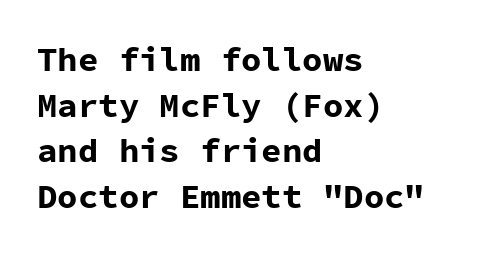
Q: Is the text bold? A: Yes.
Q: Is the text italic (slanted)? A: No, it is upright.
Q: Is the typeface a serif or a sans-serif typeface? A: Sans-serif.
Q: Is the text underlined? A: No.
Q: How is the paragraph aligned? A: Left-aligned.
Q: Is the spacing between letters normal or unusually wide? A: Normal.
Q: Is the spacing between lines tight, normal or loose? A: Normal.
Q: Width (condensed, normal, or wide)? A: Normal.
Q: Stroke contrast? A: Low.
Q: x-height? A: Medium.
Q: Monospaced? A: Yes.
